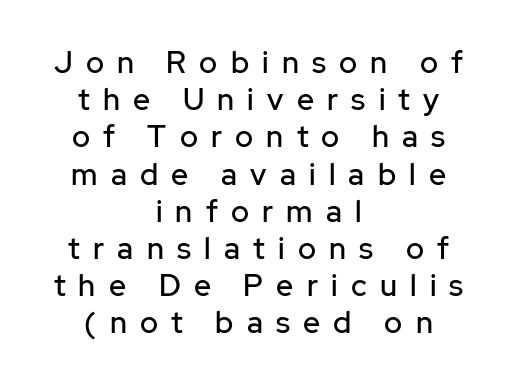
Horizontally, the lines are justified to the midpoint only. The axis of the letterforms is exactly vertical. Display-style spreading of the glyphs; the letterfit is very open. Character widths vary here, with narrow letters taking less room than wide ones.
